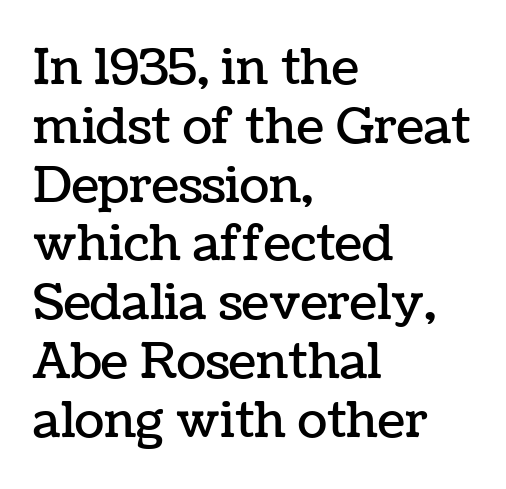
Note the varied advance widths — an 'i' is clearly narrower than an 'm'. Inter-character spacing is left at the font's built-in metrics. Descenders hang freely into open space. The lines are quadded left.
